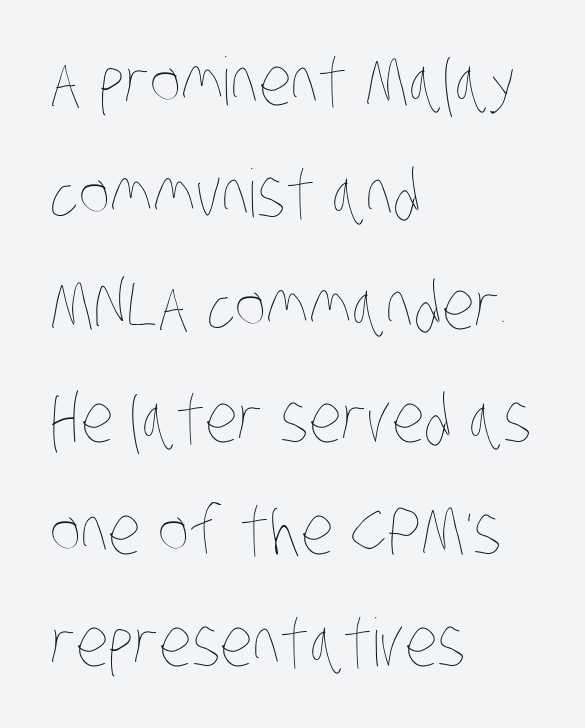
Q: Is the text bold? A: No.
Q: Is the text underlined? A: No.
Q: How is the paragraph aligned? A: Left-aligned.
Q: Is the spacing between letters normal or unusually wide? A: Normal.
Q: Is the spacing between lines tight, normal or loose? A: Normal.
Q: Width (condensed, normal, or wide)? A: Condensed.
Q: Stroke contrast? A: Low.
Q: x-height? A: Large.
Q: Monospaced? A: No.
